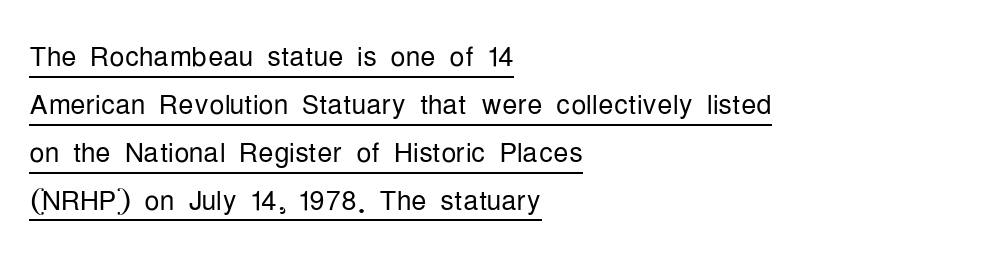
Tall strokes in this sample are plumb rather than angled. The cut favours lightness, reaching ordinary text weight at its darkest. If you drew a ruler down the left edge, every line would touch it. Somebody hit Ctrl+U on this one — the words are underlined. Each new line begins a customary step beneath the previous one. Compared with typical body copy, the letter spacing here is the same.
